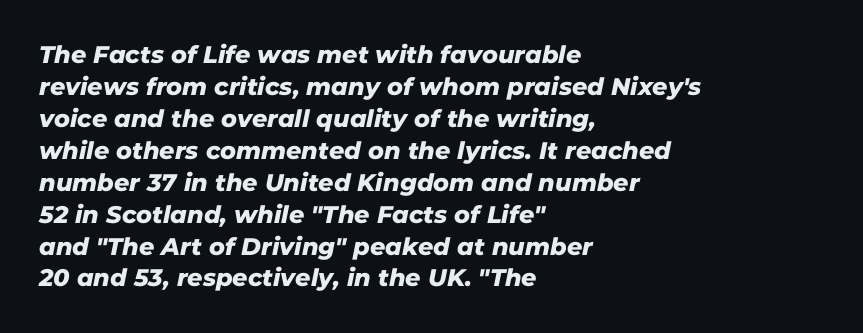
Tracking value appears to be zero — textbook default spacing. Notice how the passage keeps a crisp vertical edge on the left only. Anything drawn beneath the words? Only blank space. Baseline-to-baseline distance is the conventional proportion of letter height.
